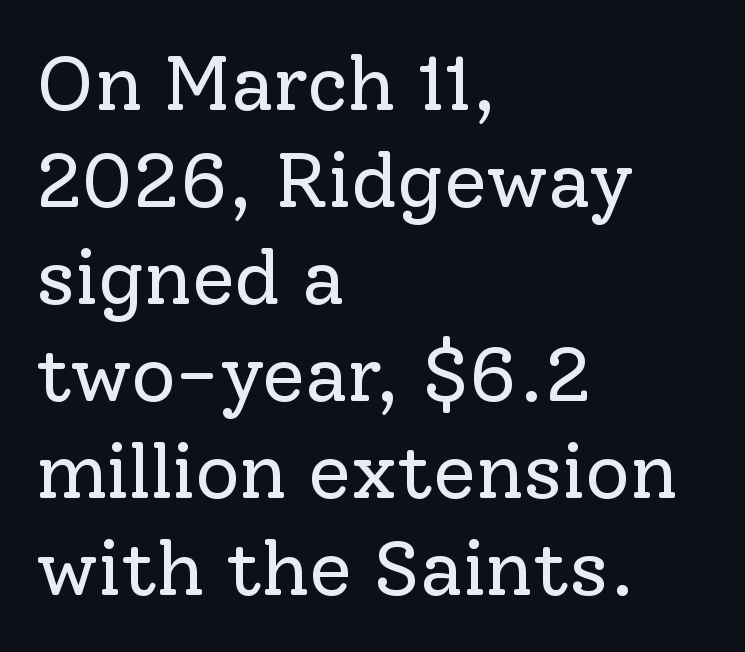
The image shows 77 px regular-weight serif type, upright; set left-aligned, normal line spacing (1.26x), normal letter spacing, not underlined; low stroke contrast and a medium x-height.
